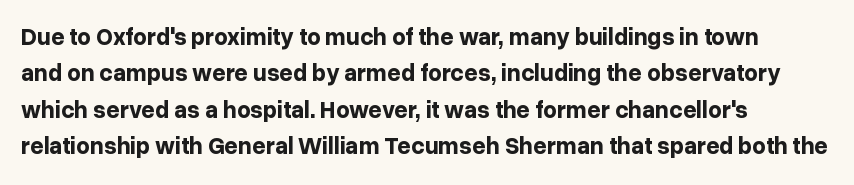
{"italic": "no", "bold": "yes", "underline": "no", "align": "left", "line_spacing": "normal", "line_spacing_ratio": 1.52, "letter_spacing": "normal", "letter_spacing_em": 0.0, "glyph_px": 24}
